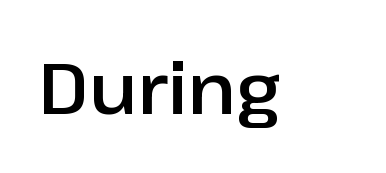
The image shows 71 px sans-serif type, upright; set normal letter spacing, not underlined; low stroke contrast and a medium x-height.
